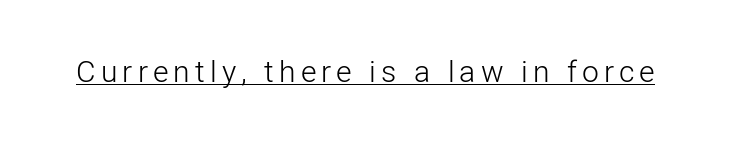
{"serif": "no", "italic": "no", "bold": "no", "weight": "light", "width": "normal", "stroke_contrast": "low", "x_height": "medium", "monospaced": "no", "underline": "yes", "glyph_px": 30}
